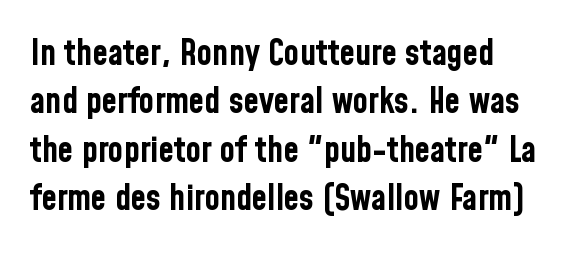
Do the characters align in a grid? No, the font is proportional. The rendering keeps characters at their native spacing. This rendering employs a face without finishing strokes, i.e., a sans-serif. Ordinary non-slanted type is in use. The glyphs have the mass of a bold cut. In terms of leading, this rendering sits right in the middle.
